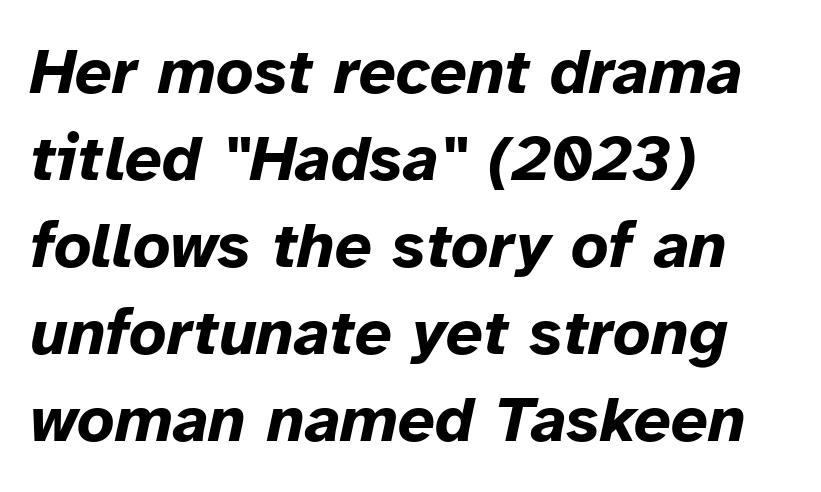
The image shows 65 px bold type, italic (leaning right); set left-aligned, normal line spacing (1.34x), normal letter spacing, not underlined; low stroke contrast and a medium x-height.
